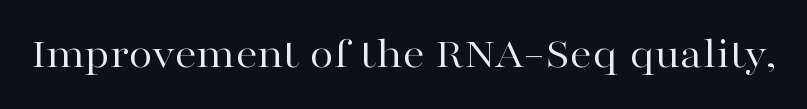
Q: Is the text bold? A: No.
Q: Is the text italic (slanted)? A: No, it is upright.
Q: Is the typeface a serif or a sans-serif typeface? A: Serif.
Q: Is the text underlined? A: No.
Q: Is the spacing between letters normal or unusually wide? A: Normal.
Q: Width (condensed, normal, or wide)? A: Wide.
Q: Stroke contrast? A: High.
Q: x-height? A: Medium.
Q: Monospaced? A: No.
